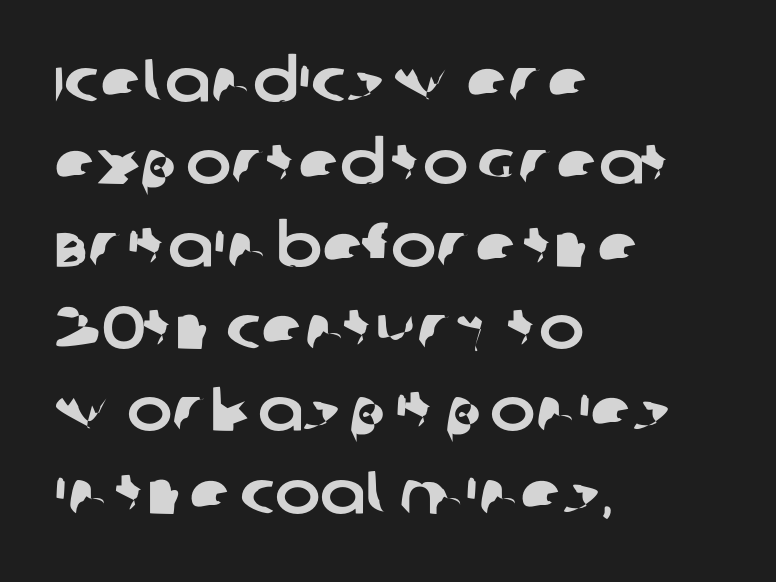
Anything drawn beneath the words? Only blank space. Short note: letters normally spaced. Note the varied advance widths — an 'i' is clearly narrower than an 'm'. This sample is left-justified, so line endings fall wherever the words run out. Serif or sans? Sans — the stroke terminals are bare. Summary of vertical rhythm: regular, with standard interline spacing.
